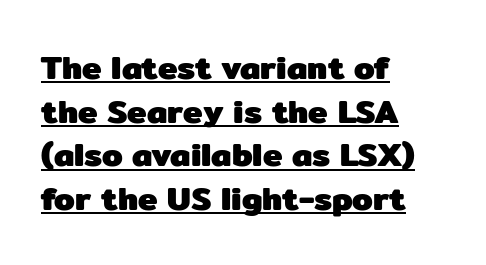
{"serif": "no", "italic": "no", "bold": "yes", "weight": "heavy", "width": "normal", "stroke_contrast": "low", "x_height": "medium", "monospaced": "no", "underline": "yes", "align": "left", "line_spacing": "normal", "line_spacing_ratio": 1.32, "letter_spacing": "normal", "letter_spacing_em": 0.0, "glyph_px": 33}
